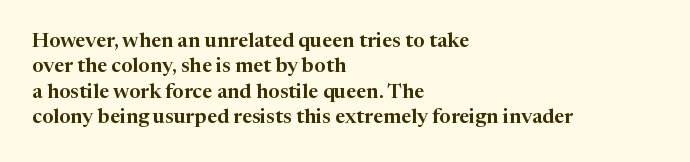
Layout note: lines flush left. The zone under the glyphs is completely vacant. The gaps between neighbouring characters are ordinary and unremarkable. Ascenders rise straight up at ninety degrees. Leading matches the norm, producing a regular column.
